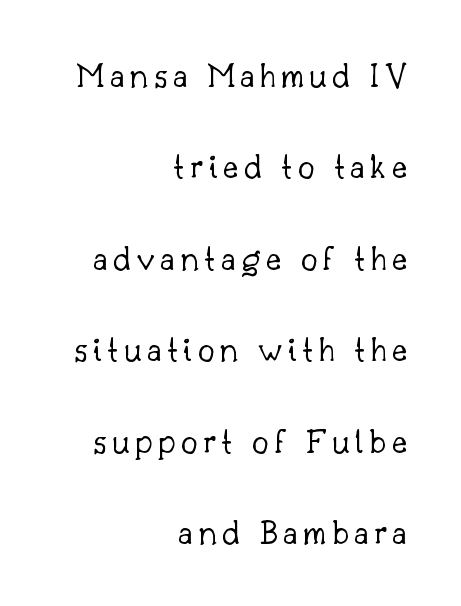
{"italic": "no", "bold": "no", "weight": "light", "width": "normal", "stroke_contrast": "low", "x_height": "small", "monospaced": "no", "underline": "no", "align": "right", "line_spacing": "loose", "line_spacing_ratio": 2.47, "glyph_px": 37}
